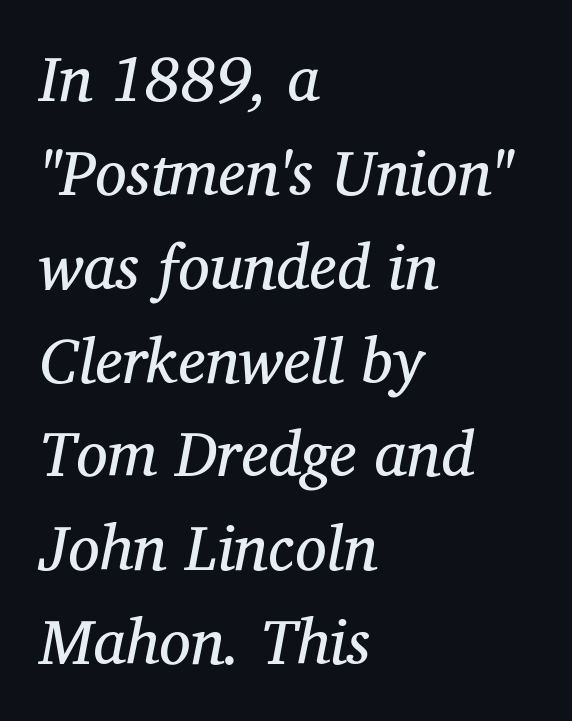
The image shows 63 px regular-weight serif type, italic (leaning right); set left-aligned, normal line spacing (1.49x), normal letter spacing, not underlined; medium stroke contrast and a medium x-height.
